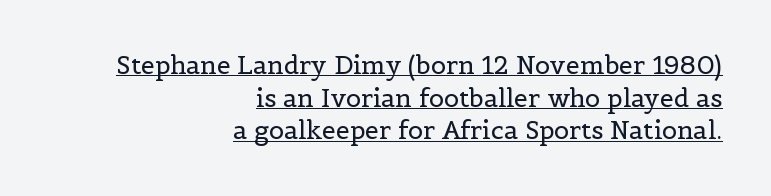
{"italic": "no", "bold": "no", "underline": "yes", "align": "right", "line_spacing": "normal", "line_spacing_ratio": 1.31, "letter_spacing": "normal", "letter_spacing_em": 0.0, "glyph_px": 25}
